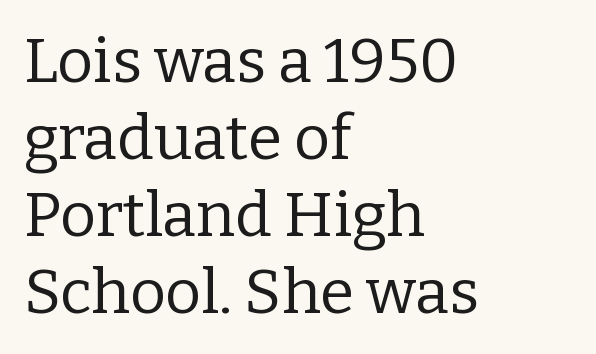
The image shows 62 px regular-weight serif type, upright; set left-aligned, line spacing 1.24x, normal letter spacing, not underlined; low stroke contrast and a medium x-height.
